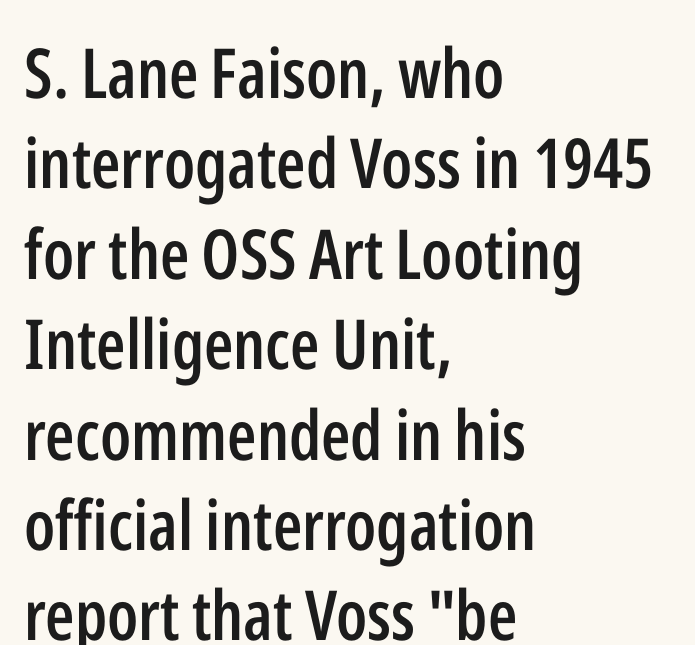
The image shows 69 px semibold, condensed sans-serif type, upright; set left-aligned, normal line spacing (1.31x), normal letter spacing, not underlined; low stroke contrast and a medium x-height.
